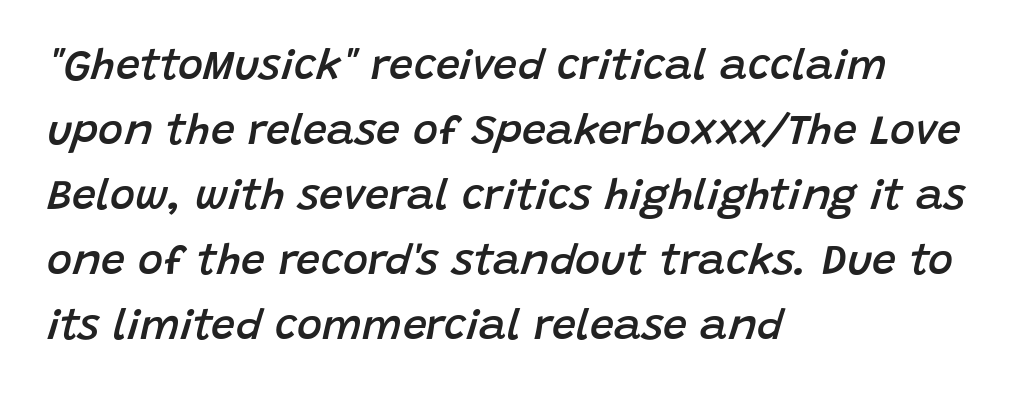
The sample has been set in demibold, a notch under bold. A typesetter would mark this as italic. Is the letter spacing exaggerated? No — it looks like the ordinary default. Compared with typical paragraphs, the rows here are spaced about the same. The glyphs are unaccompanied by any horizontal stroke below them. The passage shown is typed in a proportional face where columns would drift.
